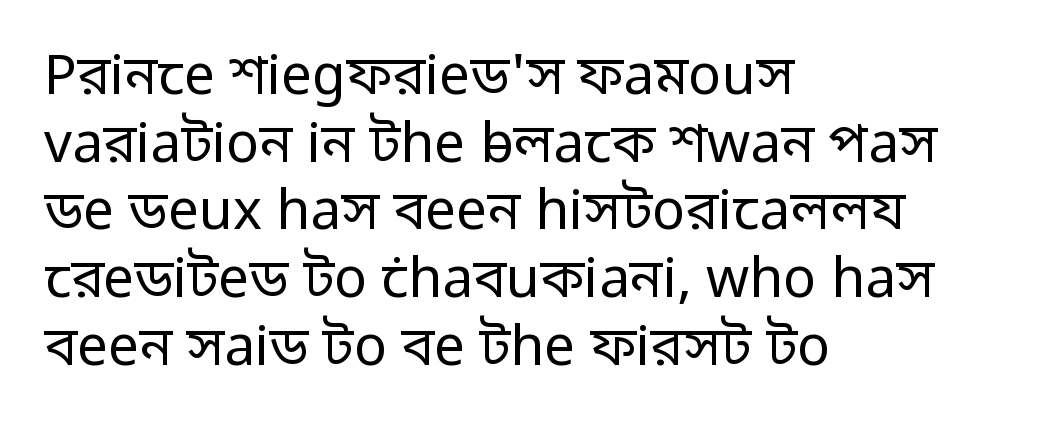
The image shows 55 px regular-weight sans-serif type, upright; set left-aligned, line spacing 1.23x, normal letter spacing, not underlined; low stroke contrast and a medium x-height.
